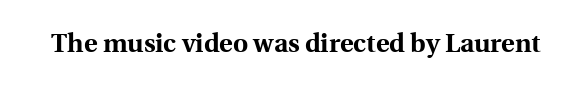
The image shows 26 px bold type, upright; set normal letter spacing, not underlined.
